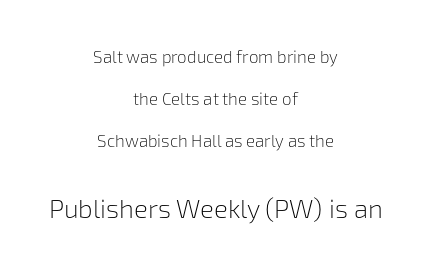
{"italic": "no", "bold": "no", "underline": "no", "align": "center", "line_spacing": "loose", "line_spacing_ratio": 2.46, "letter_spacing": "normal", "letter_spacing_em": 0.0, "larger_block": "second", "size_ratio": 1.53, "glyph_px": 26}
